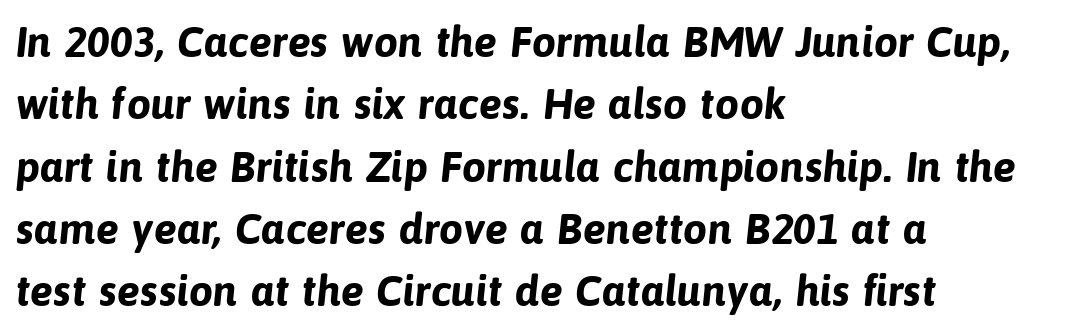
The image shows 43 px bold sans-serif type; set left-aligned, normal line spacing (1.45x), normal letter spacing, not underlined; low stroke contrast and a medium x-height.
